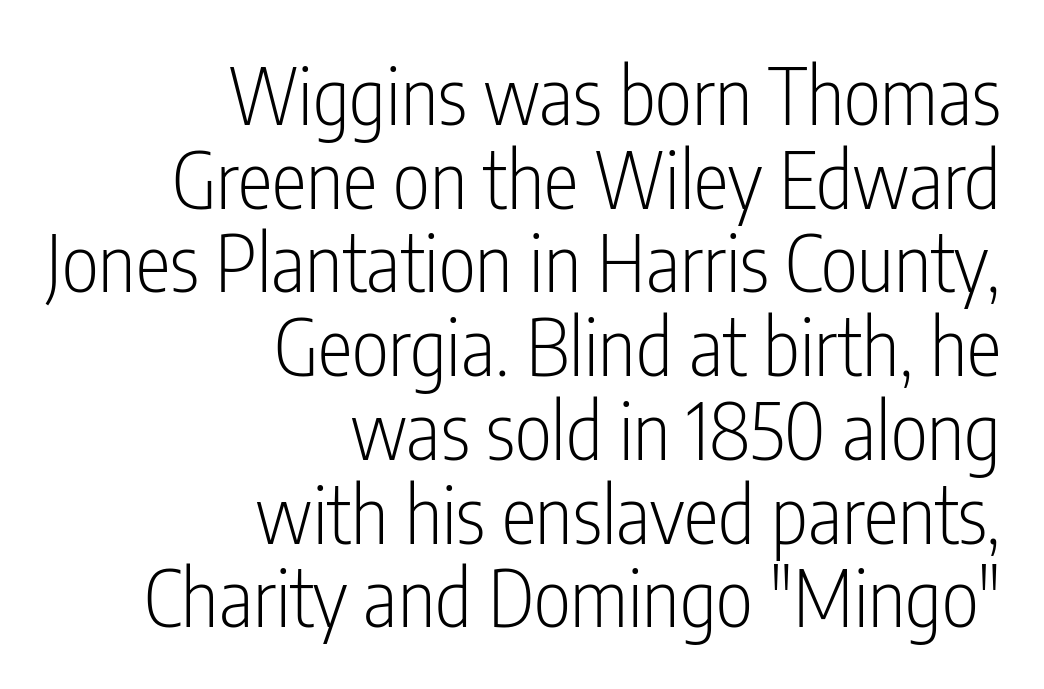
The image shows 79 px light, condensed sans-serif type, upright; set right-aligned, tight line spacing (1.06x), normal letter spacing, not underlined; low stroke contrast and a medium x-height.
